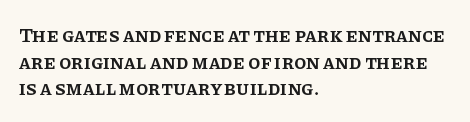
The image shows 20 px text type, upright; set left-aligned, normal line spacing (1.33x), normal letter spacing, not underlined.
